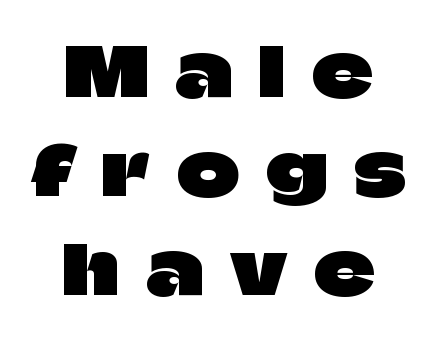
The image shows 67 px sans-serif type, upright; set centered, normal line spacing (1.48x), unusually wide letter spacing (+0.4 em), not underlined; low stroke contrast and a large x-height.
